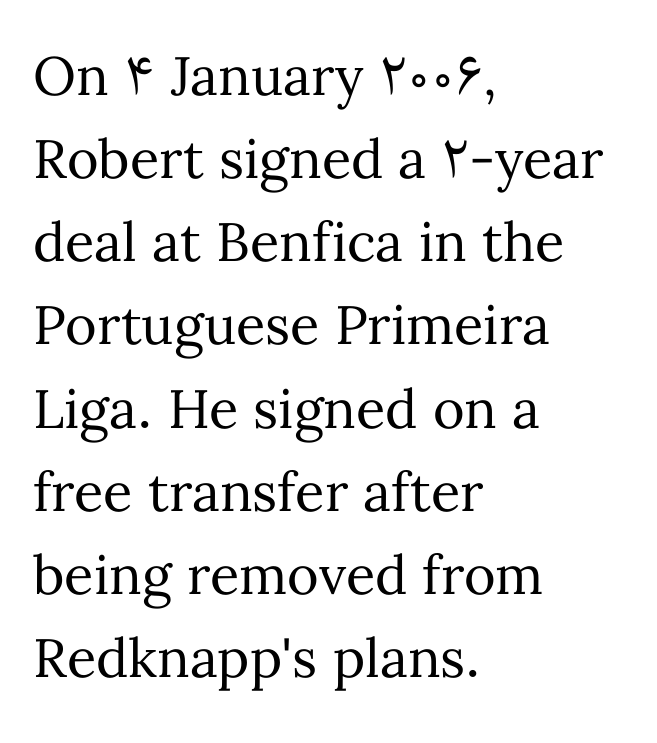
The image shows 54 px regular-weight type, upright; set left-aligned, normal line spacing (1.54x), normal letter spacing, not underlined; medium stroke contrast and a medium x-height.
